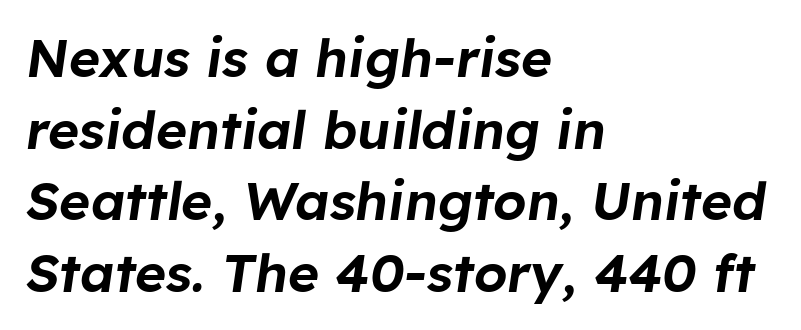
Emphasis-style slanted type is in use. Tracking here is standard; glyphs follow each other at the usual distance. The compositor pushed each line to the left boundary. Does the leading feel generous? No, just average. Each row of text sits above clean, open space. Character widths vary here, with narrow letters taking less room than wide ones.
